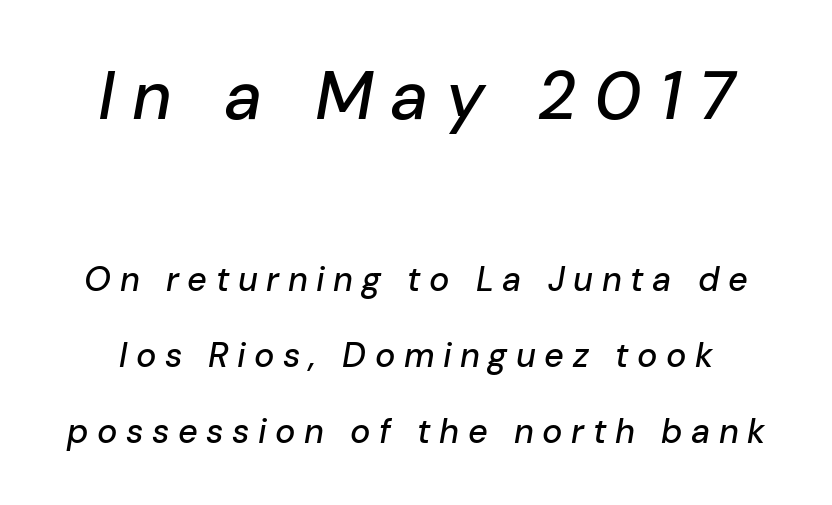
The image shows 68 px text type, italic (leaning right); set loose line spacing (2.23x), unusually wide letter spacing (+0.25 em), not underlined; the first (top) block is 2.0x larger; low stroke contrast and a medium x-height.
